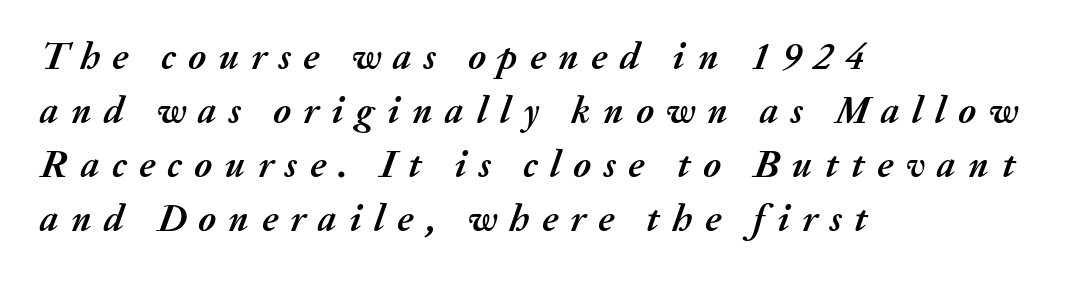
{"italic": "yes", "lean": "right", "slant_degrees": 20, "bold": "yes", "weight": "semibold", "width": "normal", "stroke_contrast": "medium", "x_height": "medium", "monospaced": "no", "underline": "no", "align": "left", "line_spacing": "normal", "line_spacing_ratio": 1.42, "letter_spacing": "wide", "letter_spacing_em": 0.33, "glyph_px": 38}
